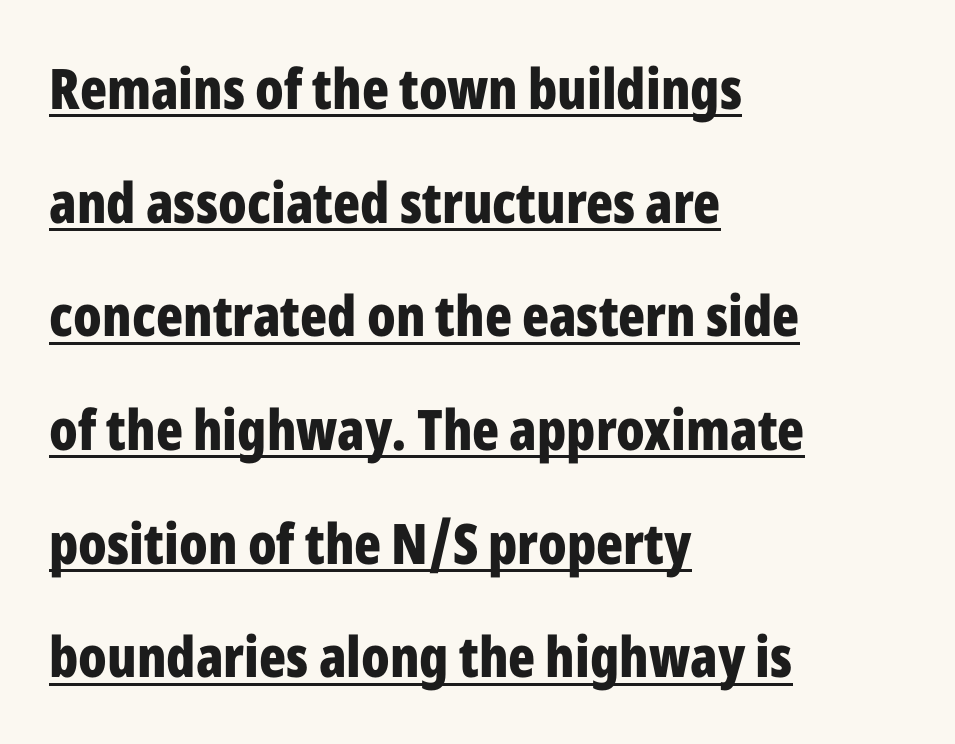
{"serif": "no", "italic": "no", "bold": "yes", "weight": "bold", "width": "condensed", "stroke_contrast": "low", "x_height": "medium", "monospaced": "no", "underline": "yes", "align": "left", "line_spacing": "loose", "line_spacing_ratio": 2.03, "letter_spacing": "normal", "letter_spacing_em": 0.0, "glyph_px": 56}
